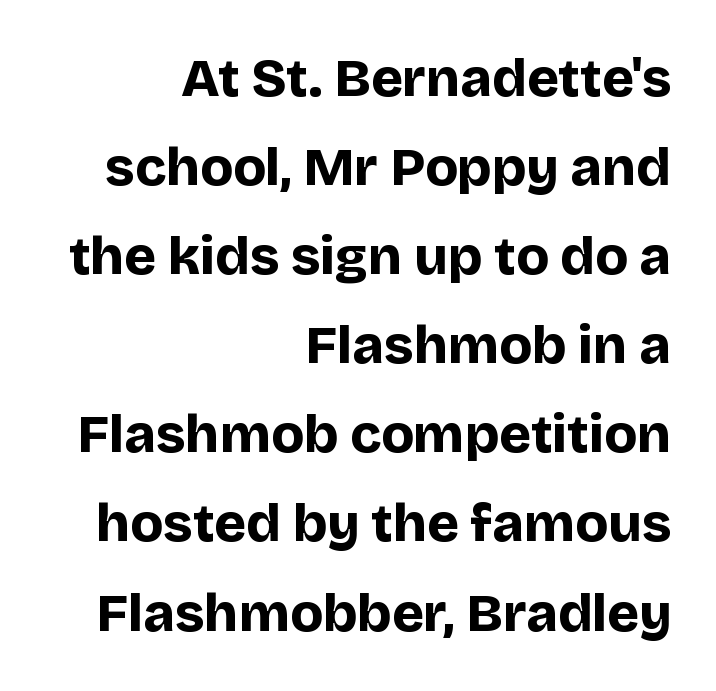
Q: Is the text bold? A: Yes.
Q: Is the text italic (slanted)? A: No, it is upright.
Q: Is the typeface a serif or a sans-serif typeface? A: Sans-serif.
Q: Is the text underlined? A: No.
Q: How is the paragraph aligned? A: Right-aligned.
Q: Is the spacing between letters normal or unusually wide? A: Normal.
Q: Is the spacing between lines tight, normal or loose? A: Normal.
Q: Width (condensed, normal, or wide)? A: Normal.
Q: Stroke contrast? A: Low.
Q: x-height? A: Large.
Q: Monospaced? A: No.
